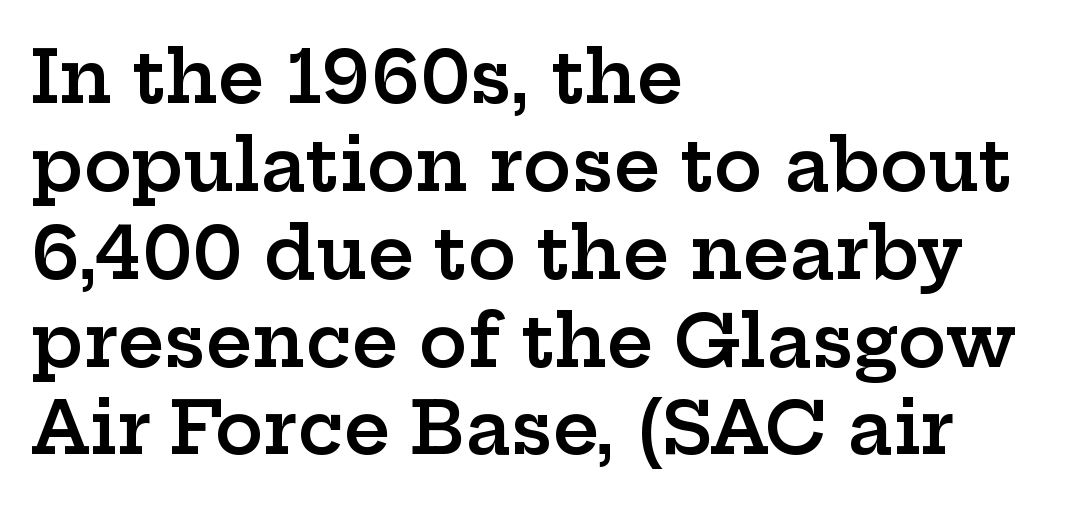
The image shows 72 px semibold, wide serif type, upright; set left-aligned, line spacing 1.22x, normal letter spacing, not underlined; low stroke contrast and a medium x-height.
